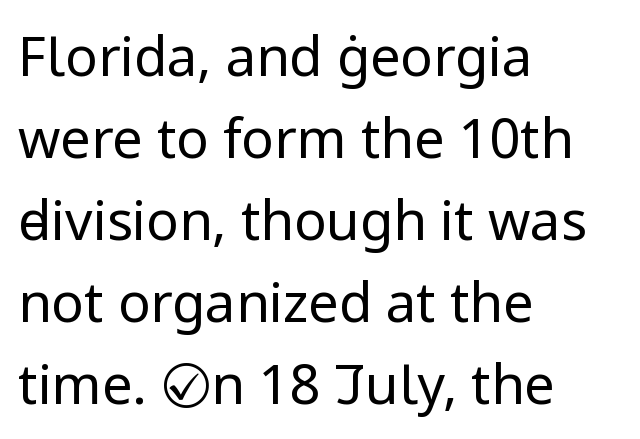
{"serif": "no", "italic": "no", "bold": "no", "weight": "regular", "width": "normal", "stroke_contrast": "low", "x_height": "medium", "monospaced": "no", "underline": "no", "align": "left", "line_spacing": "normal", "line_spacing_ratio": 1.52, "letter_spacing": "normal", "letter_spacing_em": 0.0, "glyph_px": 54}
